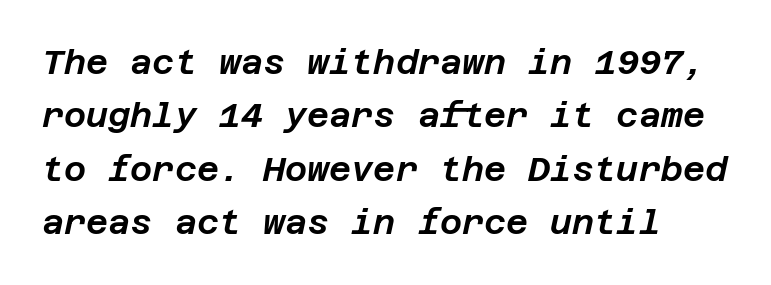
{"italic": "yes", "lean": "right", "slant_degrees": 12, "width": "normal", "stroke_contrast": "low", "x_height": "large", "underline": "no", "line_spacing": "normal", "line_spacing_ratio": 1.57, "letter_spacing": "normal", "letter_spacing_em": 0.0, "glyph_px": 34}
